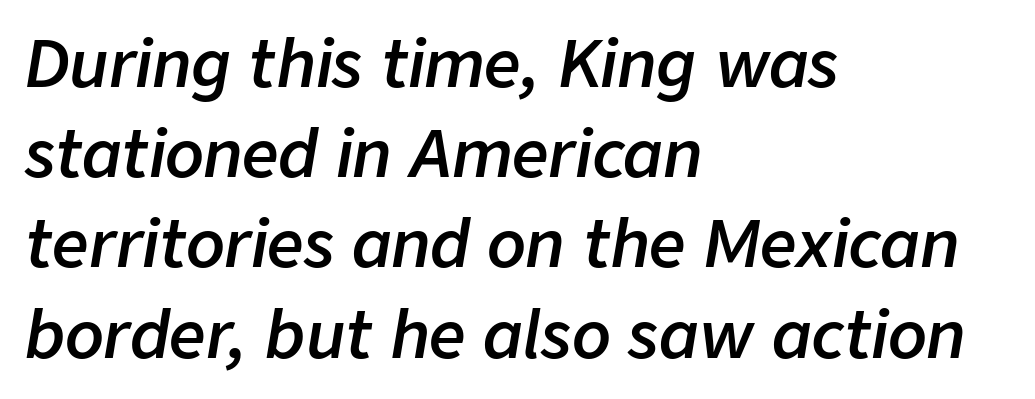
The image shows 64 px semibold type, italic (leaning right); set left-aligned, normal line spacing (1.41x), normal letter spacing, not underlined; low stroke contrast and a medium x-height.
